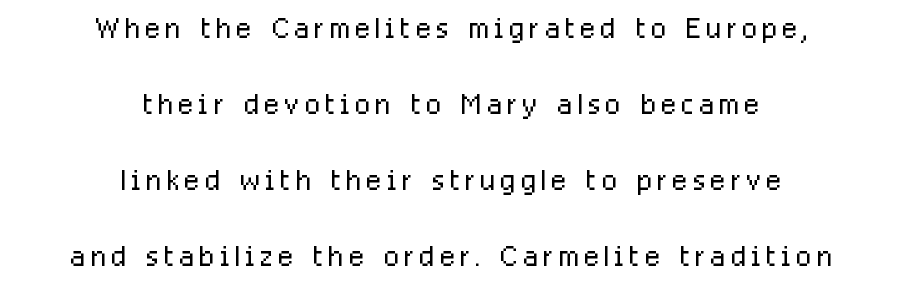
Q: Is the text bold? A: No.
Q: Is the text italic (slanted)? A: No, it is upright.
Q: Is the typeface a serif or a sans-serif typeface? A: Sans-serif.
Q: Is the text underlined? A: No.
Q: How is the paragraph aligned? A: Centered.
Q: Is the spacing between lines tight, normal or loose? A: Loose.
Q: Width (condensed, normal, or wide)? A: Condensed.
Q: Stroke contrast? A: Low.
Q: x-height? A: Medium.
Q: Monospaced? A: No.
